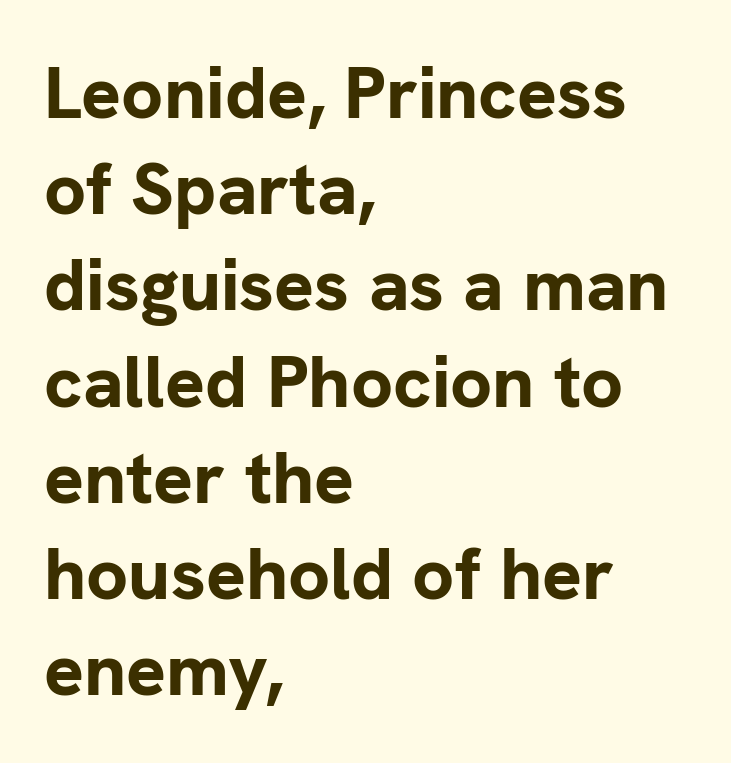
It's the straight-up-and-down kind of type. The space between consecutive lines is moderate. Does the copy run flush right? No — it runs flush left. Underlining? Definitely not there. Grotesque or geometric, the face here clearly has no serifs. Compared with typical body copy, the letter spacing here is the same.
